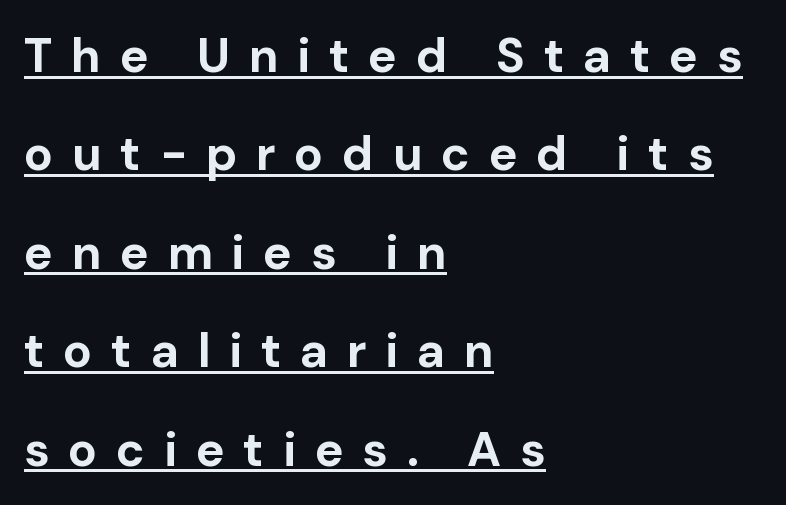
Q: Is the text bold? A: Yes.
Q: Is the text italic (slanted)? A: No, it is upright.
Q: Is the typeface a serif or a sans-serif typeface? A: Sans-serif.
Q: Is the text underlined? A: Yes.
Q: How is the paragraph aligned? A: Left-aligned.
Q: Is the spacing between letters normal or unusually wide? A: Unusually wide.
Q: Is the spacing between lines tight, normal or loose? A: Loose.
Q: Width (condensed, normal, or wide)? A: Normal.
Q: Stroke contrast? A: Low.
Q: x-height? A: Medium.
Q: Monospaced? A: No.
